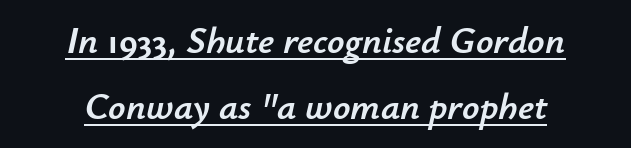
{"italic": "yes", "lean": "right", "slant_degrees": 12, "width": "normal", "stroke_contrast": "low", "x_height": "small", "monospaced": "no", "underline": "yes", "align": "center", "line_spacing_ratio": 1.73, "letter_spacing": "normal", "letter_spacing_em": 0.0, "glyph_px": 38}
